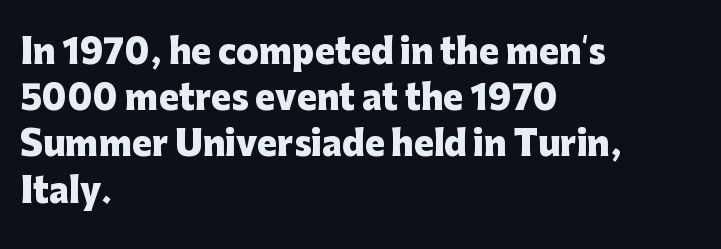
Q: Is the text bold? A: Yes.
Q: Is the text italic (slanted)? A: No, it is upright.
Q: Is the typeface a serif or a sans-serif typeface? A: Sans-serif.
Q: Is the text underlined? A: No.
Q: How is the paragraph aligned? A: Left-aligned.
Q: Is the spacing between letters normal or unusually wide? A: Normal.
Q: Is the spacing between lines tight, normal or loose? A: Normal.
Q: Width (condensed, normal, or wide)? A: Normal.
Q: Stroke contrast? A: Low.
Q: x-height? A: Medium.
Q: Monospaced? A: No.
